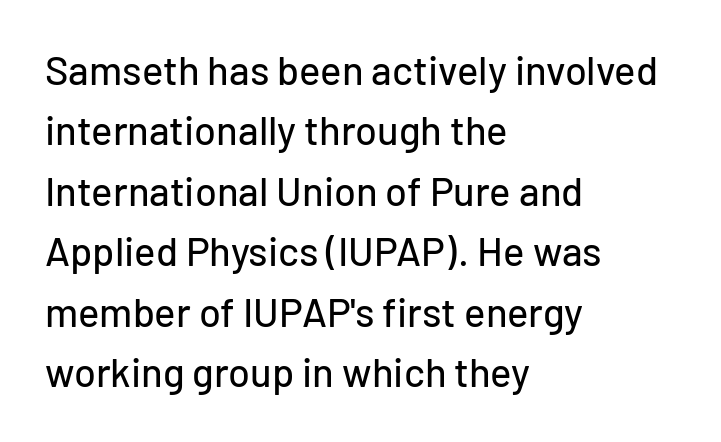
The image shows 40 px sans-serif type, upright; set left-aligned, normal line spacing (1.51x), normal letter spacing, not underlined; low stroke contrast and a medium x-height.
